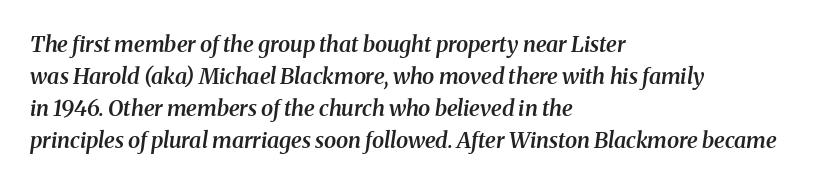
Q: Is the text bold? A: Semi-bold.
Q: Is the text italic (slanted)? A: Yes, it leans right by about 8 degrees.
Q: Is the text underlined? A: No.
Q: How is the paragraph aligned? A: Left-aligned.
Q: Is the spacing between letters normal or unusually wide? A: Normal.
Q: Is the spacing between lines tight, normal or loose? A: Normal.
